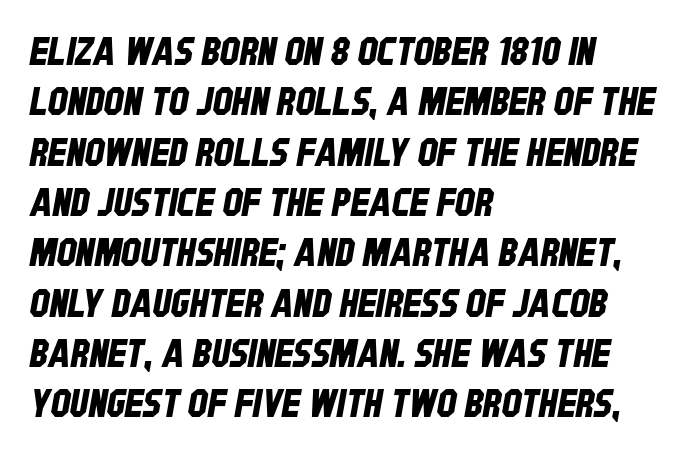
The image shows 39 px condensed sans-serif type; set left-aligned, normal line spacing (1.29x), normal letter spacing, not underlined; low stroke contrast and a large x-height.
